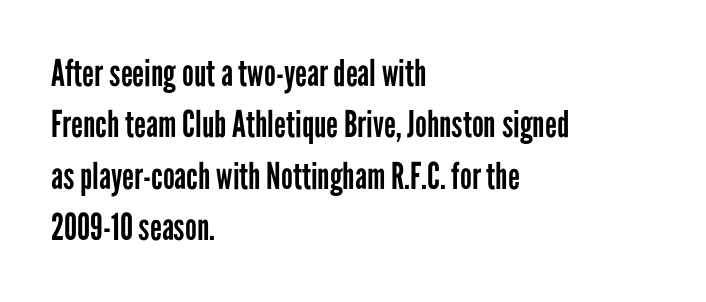
The image shows 37 px regular-weight, condensed sans-serif type, upright; set left-aligned, normal line spacing (1.39x), normal letter spacing, not underlined; low stroke contrast and a medium x-height.
